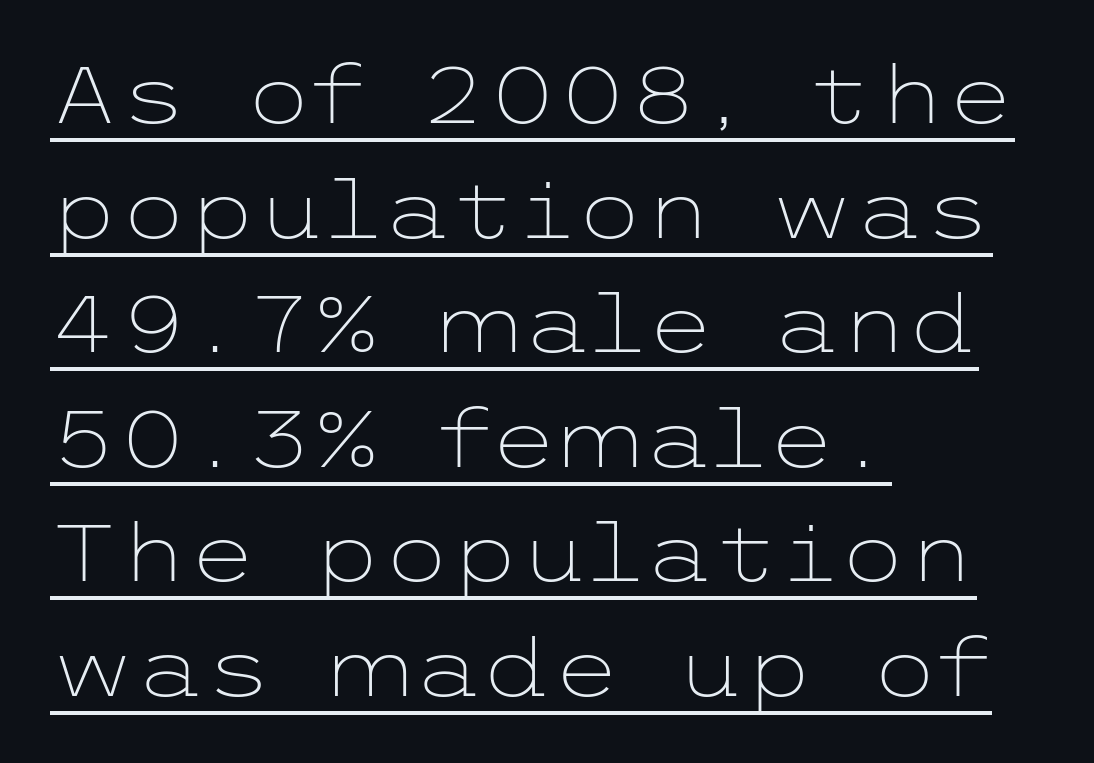
{"serif": "no", "italic": "no", "bold": "no", "weight": "light", "width": "wide", "stroke_contrast": "low", "x_height": "medium", "underline": "yes", "align": "left", "line_spacing": "normal", "line_spacing_ratio": 1.45, "letter_spacing": "normal", "letter_spacing_em": 0.0, "glyph_px": 79}
